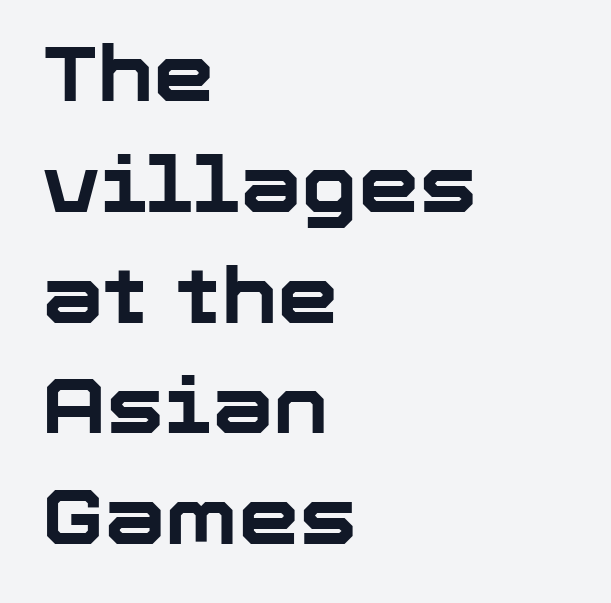
The setting favours the left margin, as ordinary paragraphs usually do. These lines were composed using upright roman letters. The strokes are fattened all the way to bold. Regarding leading, the lines here are spaced in the standard way. You could not count columns in this text — the font is proportionally spaced.
